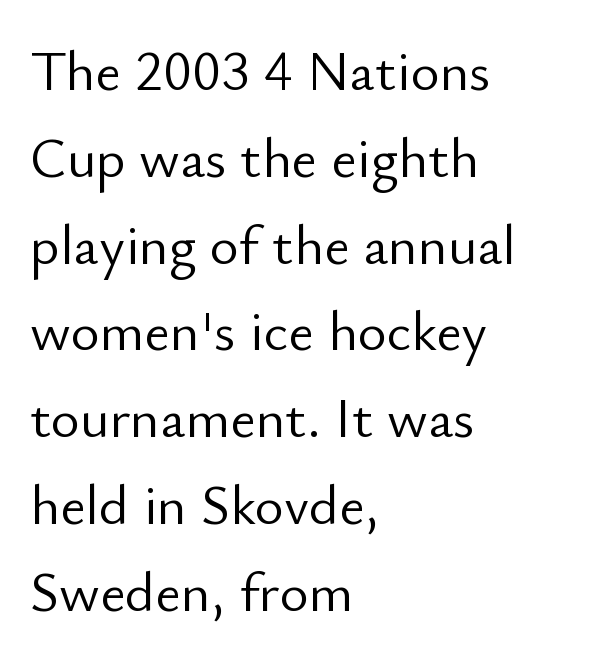
Q: Is the text bold? A: No.
Q: Is the text italic (slanted)? A: No, it is upright.
Q: Is the typeface a serif or a sans-serif typeface? A: Sans-serif.
Q: Is the text underlined? A: No.
Q: How is the paragraph aligned? A: Left-aligned.
Q: Is the spacing between letters normal or unusually wide? A: Normal.
Q: Is the spacing between lines tight, normal or loose? A: Normal.
Q: Width (condensed, normal, or wide)? A: Normal.
Q: Stroke contrast? A: Low.
Q: x-height? A: Small.
Q: Monospaced? A: No.
